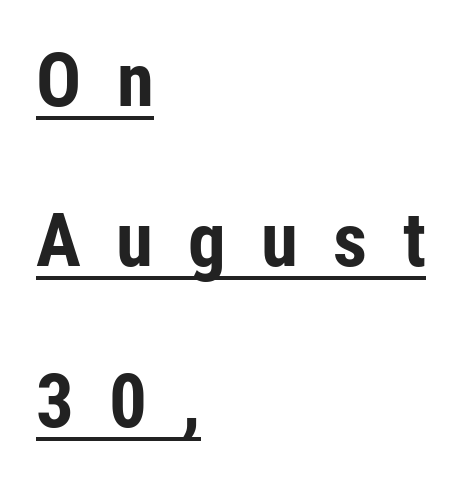
{"serif": "no", "italic": "no", "bold": "yes", "weight": "bold", "width": "condensed", "stroke_contrast": "low", "x_height": "medium", "monospaced": "no", "underline": "yes", "align": "left", "line_spacing": "loose", "line_spacing_ratio": 2.14, "letter_spacing": "wide", "letter_spacing_em": 0.47, "glyph_px": 75}
